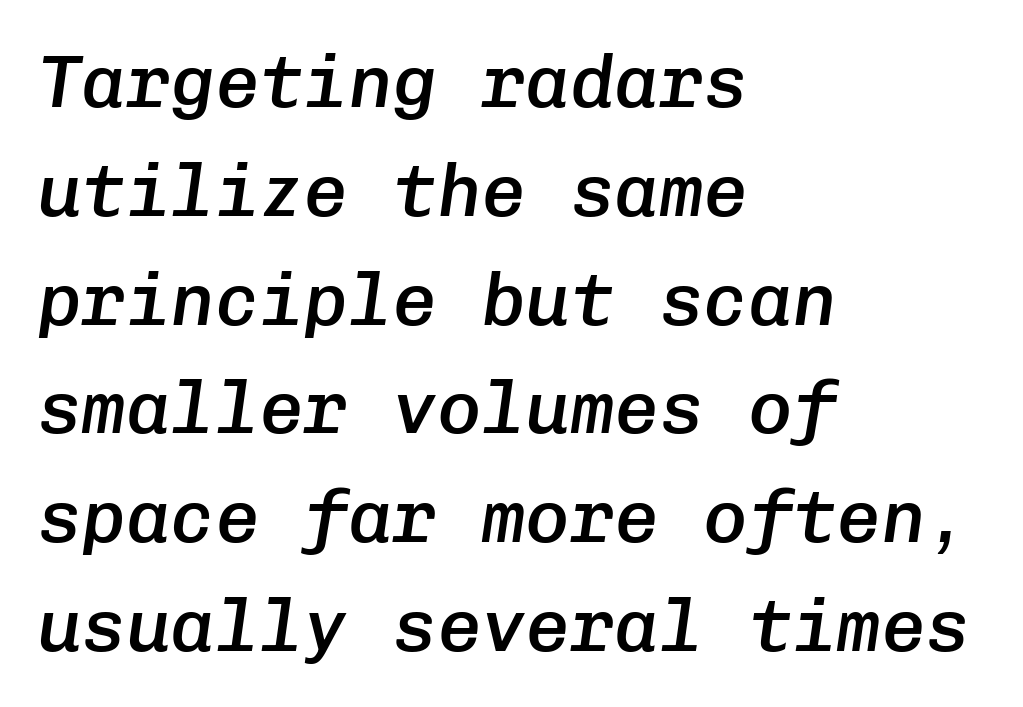
A typesetter would call this monospace, since all characters share one set width. Any mark beneath the type? The region is blank. Baseline-to-baseline distance is the conventional proportion of letter height. Does extra space separate the letters? No, they use regular spacing. The paragraph shown leans on its left margin.
